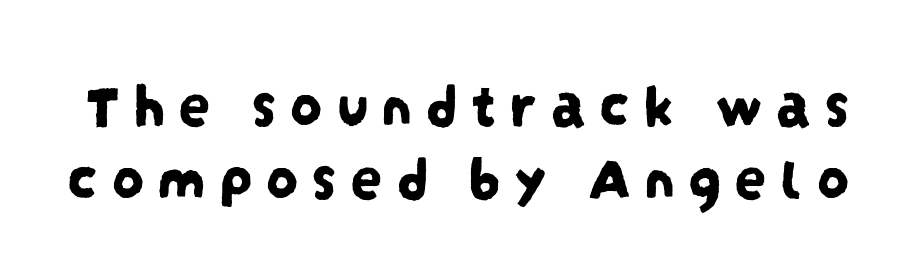
The rendering shows plain stroke endings on the letterforms — a sans-serif design. Think of a printed novel: that variable character pitch is what you see here. Clear beneath every line of the passage. Quick note: interline space is minimal.
